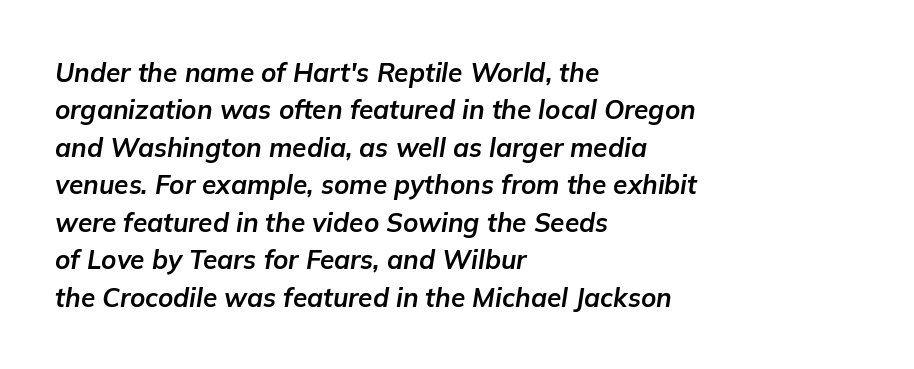
Just letters on the line, the space beneath them empty. The font is running at its bold setting. Vertical spacing — default. The font's italic variant was chosen for this text. A classic flush-left, rag-right setting is used for this passage. In terms of letterspacing, this is plain default setting.
